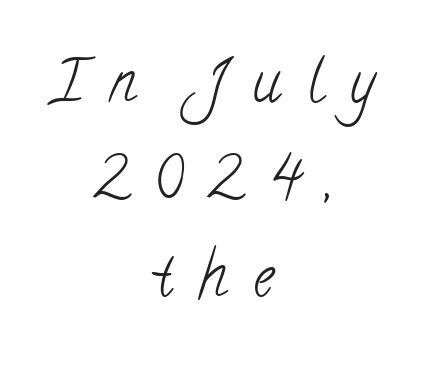
The image shows 58 px light, condensed serif type; set centered, normal line spacing (1.67x), unusually wide letter spacing (+0.45 em), not underlined; low stroke contrast and a small x-height.
